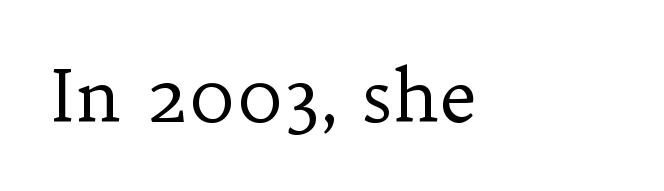
Q: Is the text bold? A: No.
Q: Is the text italic (slanted)? A: No, it is upright.
Q: Is the typeface a serif or a sans-serif typeface? A: Serif.
Q: Is the text underlined? A: No.
Q: Is the spacing between letters normal or unusually wide? A: Normal.
Q: Width (condensed, normal, or wide)? A: Normal.
Q: Stroke contrast? A: Low.
Q: x-height? A: Medium.
Q: Monospaced? A: No.
